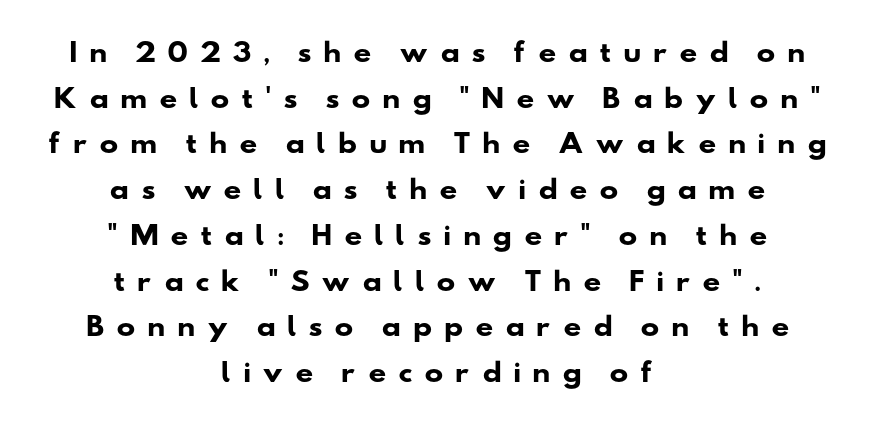
Q: Is the text bold? A: Yes.
Q: Is the text underlined? A: No.
Q: How is the paragraph aligned? A: Centered.
Q: Is the spacing between letters normal or unusually wide? A: Unusually wide.
